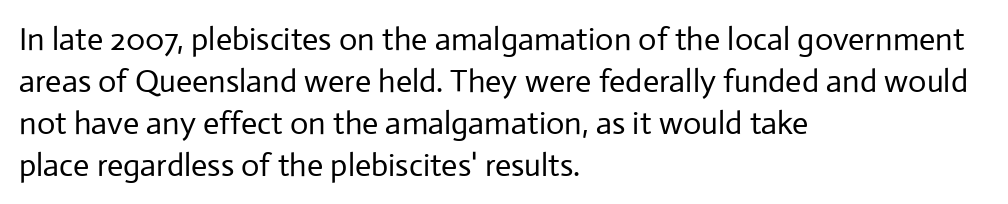
Stroke thickness stays within the range of a standard reading face or lighter. The lines are quadded left. Note the varied advance widths — an 'i' is clearly narrower than an 'm'. A clean baseline with only descenders dipping below it.
